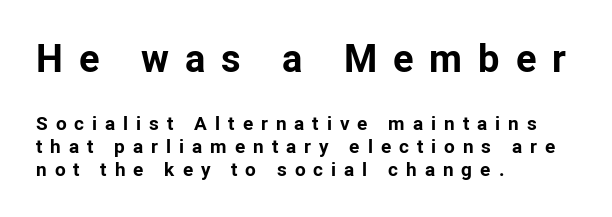
The face used here is proportionally spaced, like ordinary book or web type. When letters stand straight like this, we call the style roman or upright. To sum up the face: it is a sans, with no serifs. Underline: absent. The text block is weighted toward the left margin, trailing off unevenly rightward.
